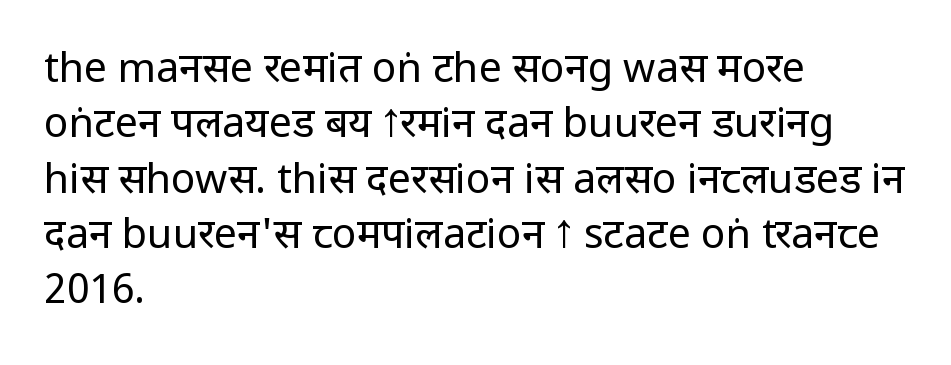
{"serif": "no", "italic": "no", "bold": "no", "weight": "regular", "width": "condensed", "stroke_contrast": "low", "x_height": "large", "monospaced": "no", "underline": "no", "align": "left", "line_spacing": "normal", "line_spacing_ratio": 1.35, "letter_spacing": "normal", "letter_spacing_em": 0.0, "glyph_px": 41}
